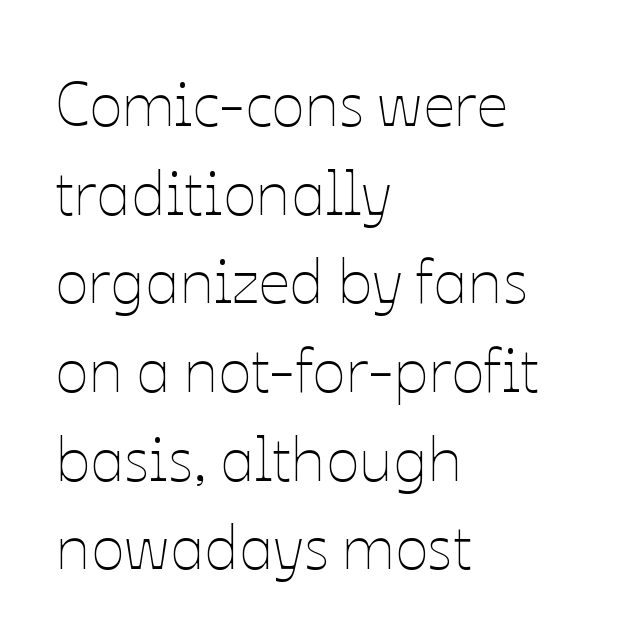
The image shows 62 px thin type, upright; set left-aligned, normal line spacing (1.43x), normal letter spacing, not underlined; low stroke contrast and a medium x-height.
